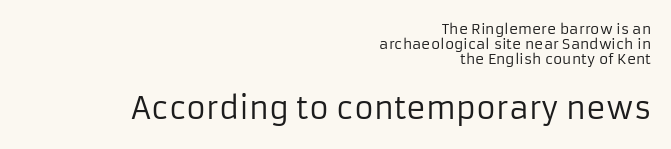
Posture: upright roman. Inter-character spacing is left at the font's built-in metrics. Layout note: lines flush right. Weight: regular or lighter. You could not count columns in this text — the font is proportionally spaced. I'd call this a sans setting — the letters go barefoot.
